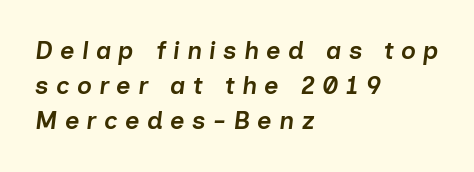
Q: Is the text bold? A: Semi-bold.
Q: Is the text italic (slanted)? A: Yes, it leans right by about 7 degrees.
Q: Is the text underlined? A: No.
Q: How is the paragraph aligned? A: Left-aligned.
Q: Is the spacing between letters normal or unusually wide? A: Unusually wide.
Q: Is the spacing between lines tight, normal or loose? A: Normal.
